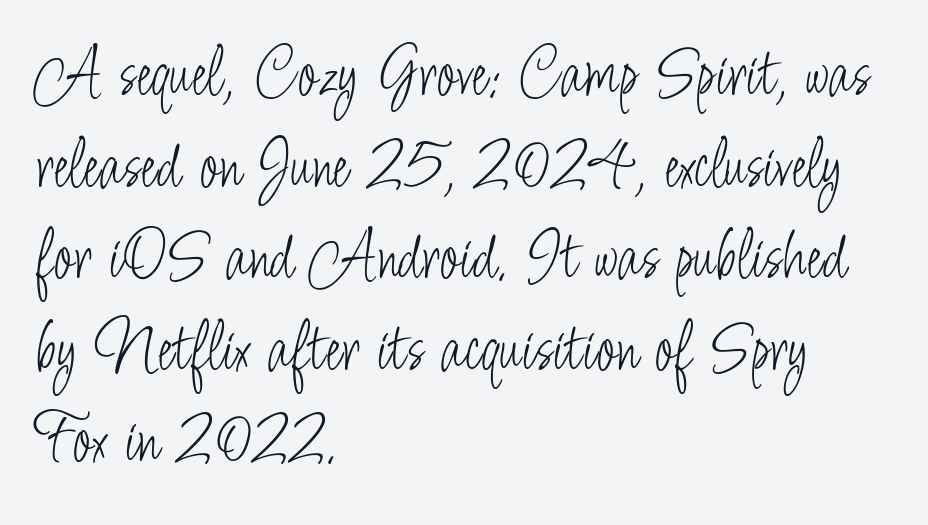
The image shows 71 px light, condensed sans-serif type; set left-aligned, normal line spacing (1.29x), normal letter spacing, not underlined; low stroke contrast and a small x-height.
